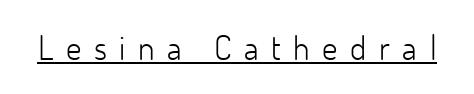
Students, observe the line beneath the letters — that is underlining. A light-to-regular cut is what we see here. Italic? Not at all — the glyphs are vertical. The passage shown is typeset with a sans-serif family. Look at the tracking — it's clearly loosened, letters drifting apart. Character widths vary here, with narrow letters taking less room than wide ones.
